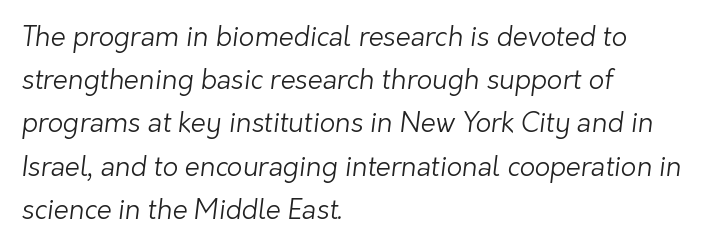
{"bold": "no", "underline": "no", "align": "left", "line_spacing": "normal", "line_spacing_ratio": 1.6, "letter_spacing": "normal", "letter_spacing_em": 0.0, "glyph_px": 27}
